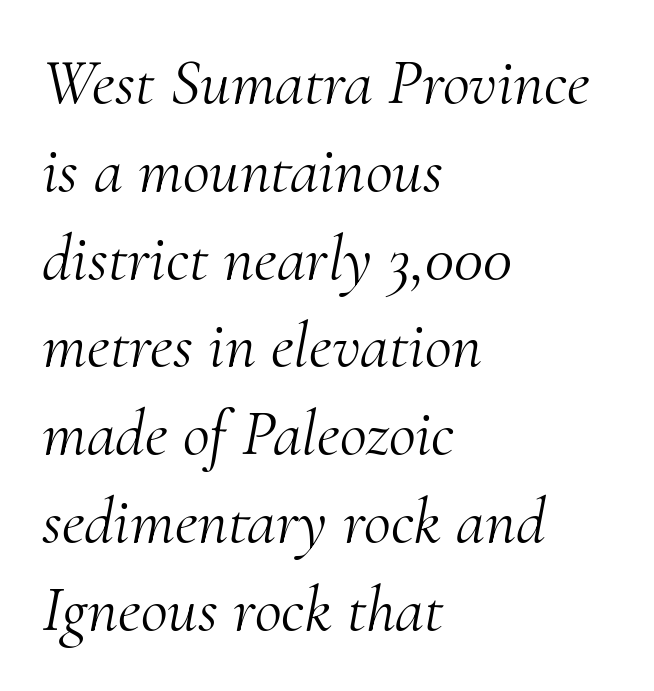
Q: Is the text bold? A: No.
Q: Is the text italic (slanted)? A: Yes, it leans right by about 10 degrees.
Q: Is the typeface a serif or a sans-serif typeface? A: Serif.
Q: Is the text underlined? A: No.
Q: How is the paragraph aligned? A: Left-aligned.
Q: Is the spacing between letters normal or unusually wide? A: Normal.
Q: Is the spacing between lines tight, normal or loose? A: Normal.
Q: Width (condensed, normal, or wide)? A: Normal.
Q: Stroke contrast? A: Medium.
Q: x-height? A: Small.
Q: Monospaced? A: No.
